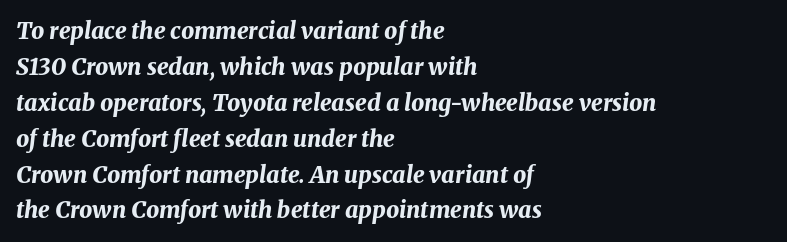
Q: Is the text bold? A: Yes.
Q: Is the text italic (slanted)? A: Yes, it leans right by about 8 degrees.
Q: Is the text underlined? A: No.
Q: How is the paragraph aligned? A: Left-aligned.
Q: Is the spacing between letters normal or unusually wide? A: Normal.
Q: Is the spacing between lines tight, normal or loose? A: Normal.
